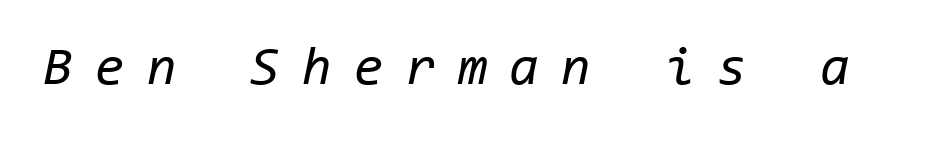
Q: Is the text bold? A: No.
Q: Is the text italic (slanted)? A: Yes, it leans right by about 11 degrees.
Q: Is the text underlined? A: No.
Q: Is the spacing between letters normal or unusually wide? A: Unusually wide.
Q: Width (condensed, normal, or wide)? A: Normal.
Q: Stroke contrast? A: Low.
Q: x-height? A: Medium.
Q: Monospaced? A: Yes.
